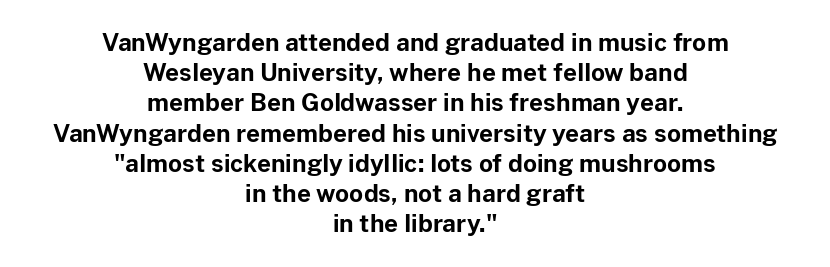
{"italic": "no", "bold": "yes", "underline": "no", "align": "center", "line_spacing": "normal", "line_spacing_ratio": 1.26, "letter_spacing": "normal", "letter_spacing_em": 0.0, "glyph_px": 24}
